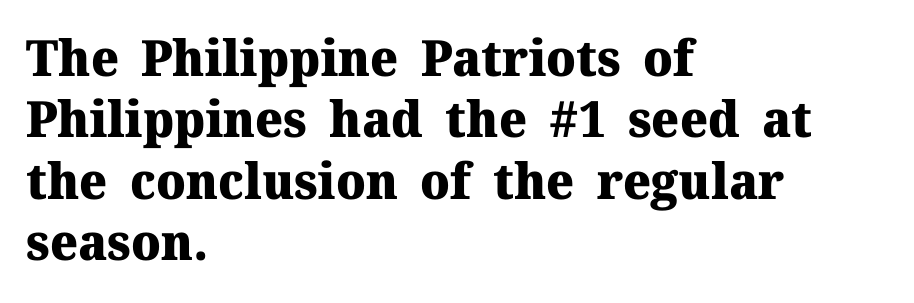
Q: Is the text bold? A: Yes.
Q: Is the text italic (slanted)? A: No, it is upright.
Q: Is the typeface a serif or a sans-serif typeface? A: Serif.
Q: Is the text underlined? A: No.
Q: How is the paragraph aligned? A: Left-aligned.
Q: Is the spacing between letters normal or unusually wide? A: Normal.
Q: Width (condensed, normal, or wide)? A: Normal.
Q: Stroke contrast? A: Medium.
Q: x-height? A: Medium.
Q: Monospaced? A: No.
